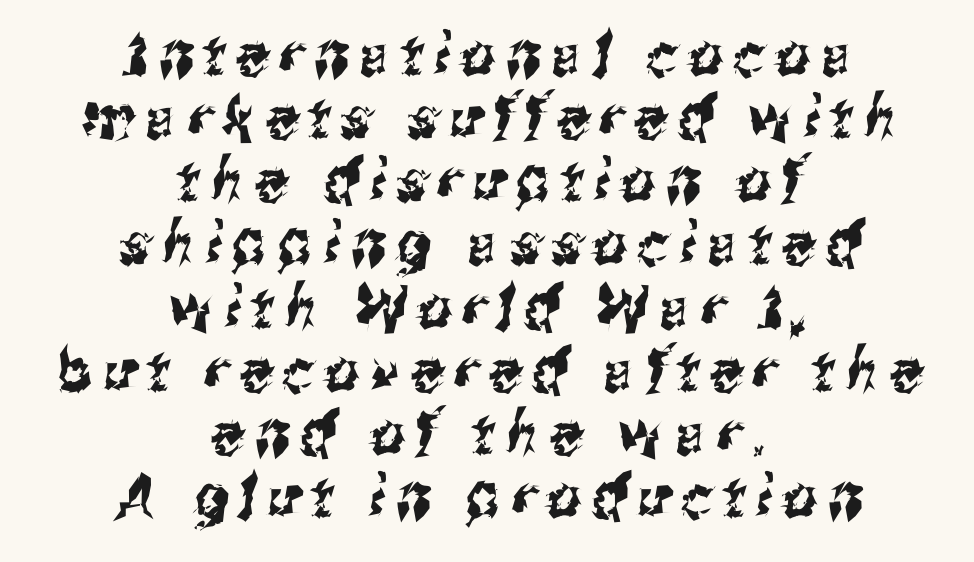
The letters carry no serifs — their stems end cleanly without finishing strokes. A typesetter would call this proportional, since set widths differ per character. Every row of glyphs is offset so its center matches the block's center. A clean baseline with only descenders dipping below it.
